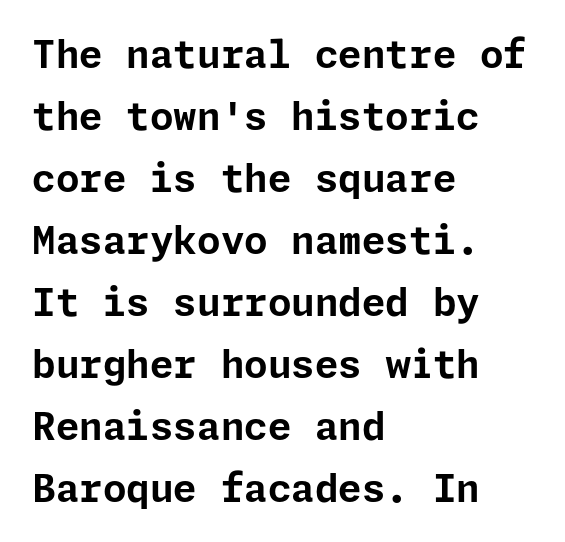
Q: Is the text bold? A: Yes.
Q: Is the text italic (slanted)? A: No, it is upright.
Q: Is the typeface a serif or a sans-serif typeface? A: Sans-serif.
Q: Is the text underlined? A: No.
Q: How is the paragraph aligned? A: Left-aligned.
Q: Is the spacing between letters normal or unusually wide? A: Normal.
Q: Is the spacing between lines tight, normal or loose? A: Normal.
Q: Width (condensed, normal, or wide)? A: Normal.
Q: Stroke contrast? A: Low.
Q: x-height? A: Medium.
